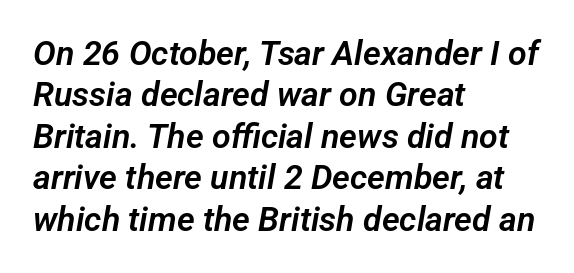
{"serif": "no", "width": "normal", "stroke_contrast": "low", "x_height": "medium", "monospaced": "no", "underline": "no", "align": "left", "line_spacing_ratio": 1.22, "letter_spacing": "normal", "letter_spacing_em": 0.0, "glyph_px": 34}
